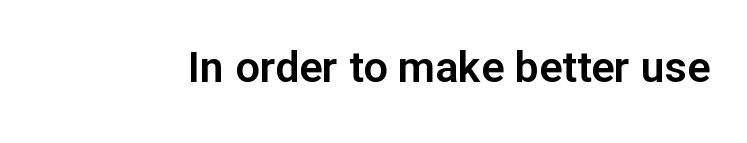
Plain, unruled lines of type. The font's upright variant was chosen for this text. I'd call this a sans setting — the letters go barefoot. Varying glyph widths throughout — classic text-font behaviour. How are the letters spaced? Ordinarily, with no added tracking.
